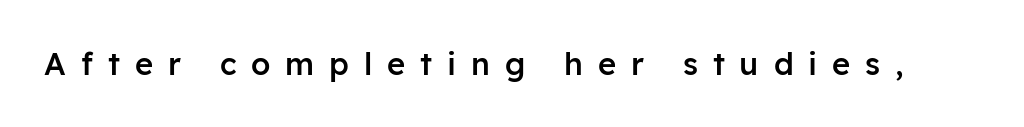
Check where the strokes stop: nothing finishes them off — pure sans. Posture: vertical. The characters look somewhat weighty, a semibold short of true bold. Substantial extra tracking has been applied to these lines. Beneath every word, the page is bare. Proportional: the letters do not fall into vertical columns.
